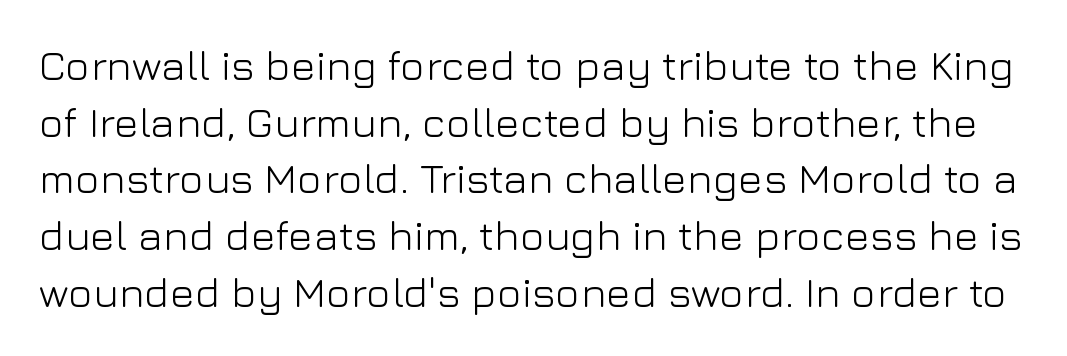
Q: Is the text bold? A: No.
Q: Is the text italic (slanted)? A: No, it is upright.
Q: Is the typeface a serif or a sans-serif typeface? A: Sans-serif.
Q: Is the text underlined? A: No.
Q: Is the spacing between letters normal or unusually wide? A: Normal.
Q: Is the spacing between lines tight, normal or loose? A: Normal.
Q: Width (condensed, normal, or wide)? A: Normal.
Q: Stroke contrast? A: Low.
Q: x-height? A: Medium.
Q: Monospaced? A: No.
